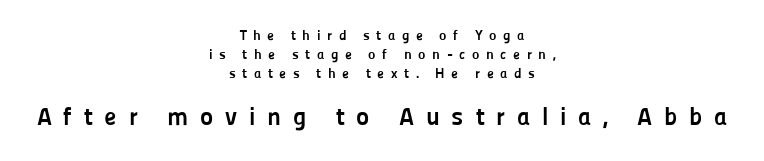
Notice how the stems are strictly vertical — no italics here. You'd pick this weight for a headline — it's a proper bold. In terms of leading, this rendering sits right in the middle. Note: smaller setting up top, larger setting below.
